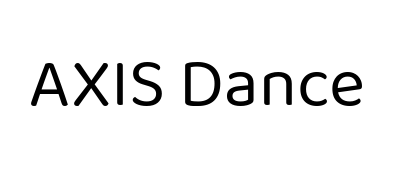
Bold? No — there's no thickening of the strokes. Words appear dense and cohesive because spacing is normal. Type without underlining. Nothing sits at the stroke ends, so this counts as sans-serif. This is the regular roman posture of the typeface. Think of a printed novel: that variable character pitch is what you see here.
